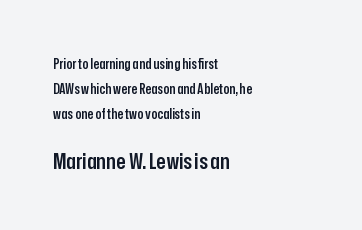
Short and long lines alike share a common starting point at left. The letters stand straight up with perfectly vertical stems. The specimen omits any rule beneath the text block's lines. Semibold letterforms, between regular and bold. You get the small type first, then a jump to larger type. This sample uses plain, unmodified letter spacing.
